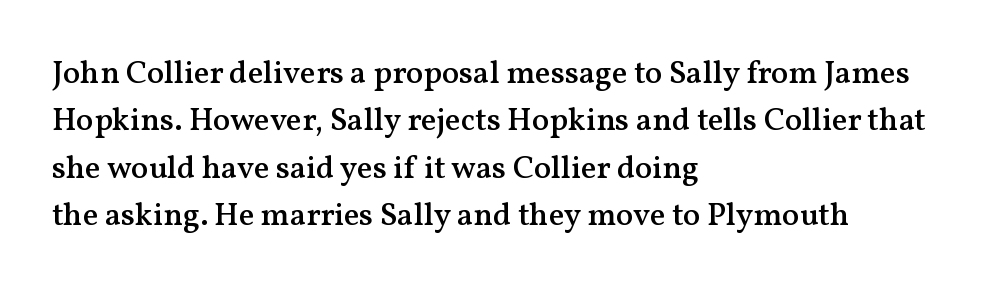
Q: Is the text bold? A: Semi-bold.
Q: Is the text italic (slanted)? A: No, it is upright.
Q: Is the typeface a serif or a sans-serif typeface? A: Serif.
Q: Is the text underlined? A: No.
Q: How is the paragraph aligned? A: Left-aligned.
Q: Is the spacing between letters normal or unusually wide? A: Normal.
Q: Is the spacing between lines tight, normal or loose? A: Normal.
Q: Width (condensed, normal, or wide)? A: Normal.
Q: Stroke contrast? A: Medium.
Q: x-height? A: Medium.
Q: Monospaced? A: No.
